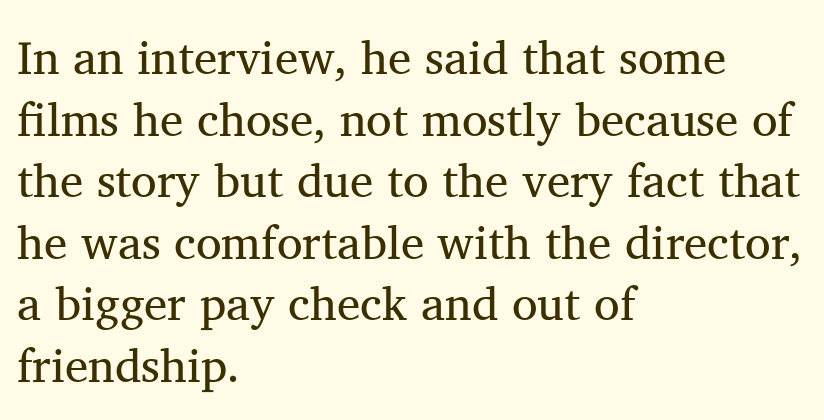
{"serif": "yes", "italic": "no", "bold": "no", "weight": "regular", "width": "normal", "stroke_contrast": "medium", "x_height": "medium", "monospaced": "no", "underline": "no", "align": "left", "line_spacing": "normal", "line_spacing_ratio": 1.31, "letter_spacing": "normal", "letter_spacing_em": 0.0, "glyph_px": 47}
